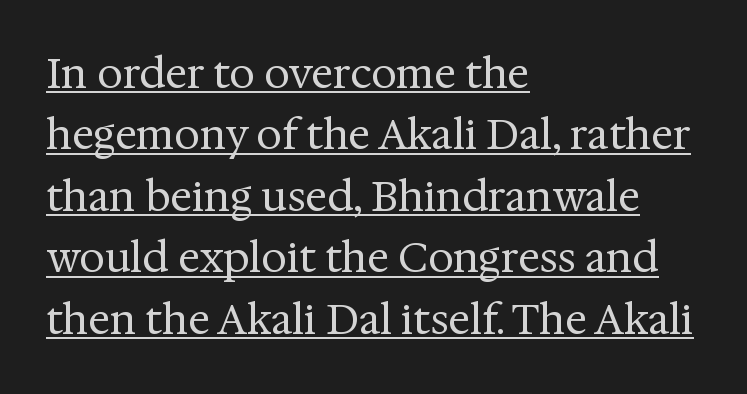
The type is set solid horizontally, with unmodified tracking. A typesetter would call this proportional, since set widths differ per character. You can tell from the footed stems that serif type was used. Rows of type keep a routine distance in the vertical direction. The type sits square on the baseline with zero lean. The paragraph shown leans on its left margin.
